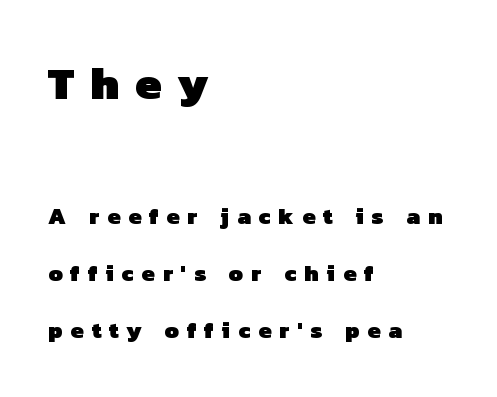
The image shows 46 px heavy sans-serif type; set left-aligned, loose line spacing (2.47x), unusually wide letter spacing (+0.35 em), not underlined; the first (top) block is 2.0x larger; low stroke contrast and a medium x-height.
